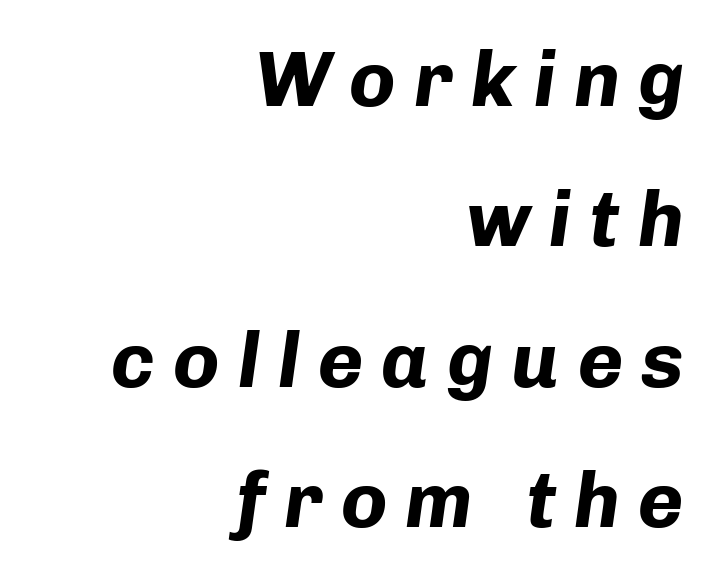
Q: Is the text bold? A: Yes.
Q: Is the text italic (slanted)? A: Yes, it leans right by about 8 degrees.
Q: Is the text underlined? A: No.
Q: How is the paragraph aligned? A: Right-aligned.
Q: Is the spacing between letters normal or unusually wide? A: Unusually wide.
Q: Width (condensed, normal, or wide)? A: Normal.
Q: Stroke contrast? A: Low.
Q: x-height? A: Medium.
Q: Monospaced? A: No.
